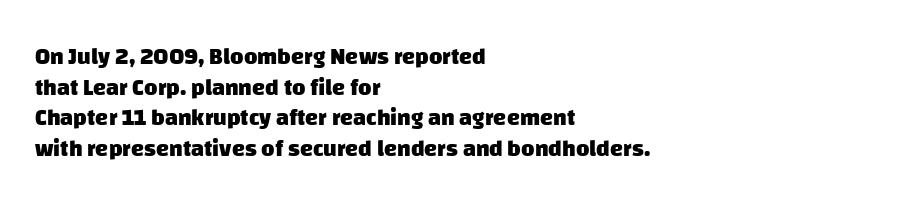
The image shows 23 px bold type; set left-aligned, normal line spacing (1.33x), normal letter spacing, not underlined.
